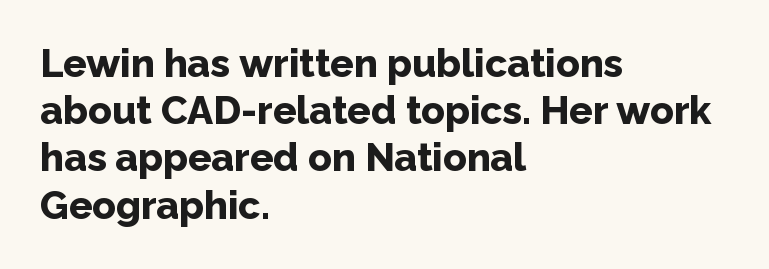
Q: Is the text bold? A: Yes.
Q: Is the text italic (slanted)? A: No, it is upright.
Q: Is the typeface a serif or a sans-serif typeface? A: Sans-serif.
Q: Is the text underlined? A: No.
Q: How is the paragraph aligned? A: Left-aligned.
Q: Is the spacing between letters normal or unusually wide? A: Normal.
Q: Width (condensed, normal, or wide)? A: Normal.
Q: Stroke contrast? A: Low.
Q: x-height? A: Medium.
Q: Monospaced? A: No.
